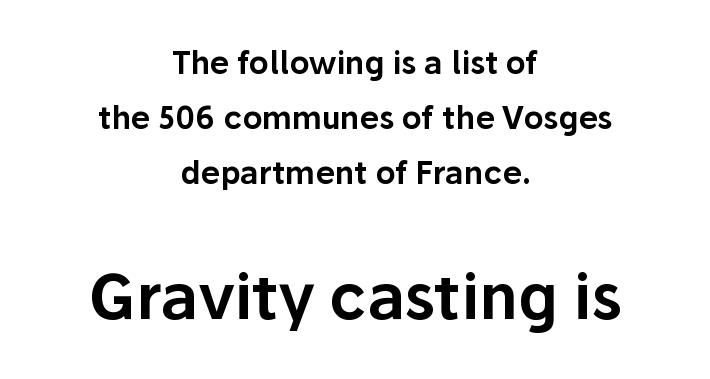
Is this a sans? Yes — the strokes have no serifs. Which margin do the lines hug? Neither — every line sits in the middle. The rendering keeps characters at their native spacing. The face used here is proportionally spaced, like ordinary book or web type. Italic? Not at all — the glyphs are vertical. The designer gave the closing block more size than the opening block.
